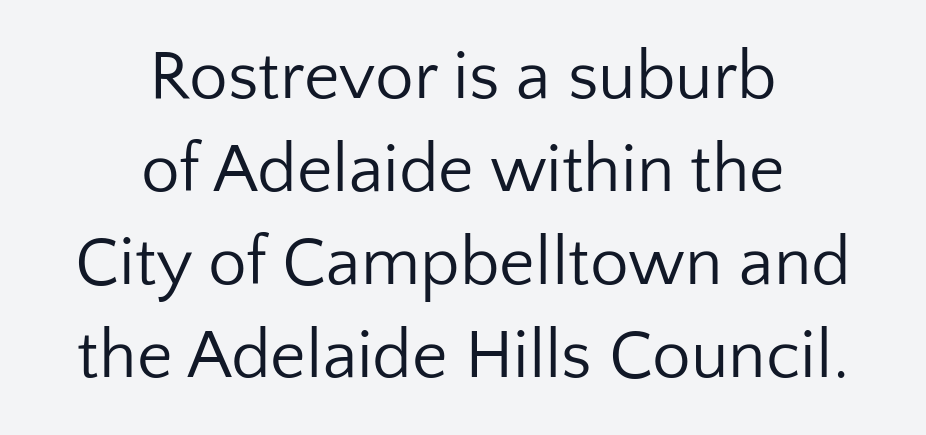
Reading down the block, each line starts at a different indent, mirrored at its end. The face used here is a sans, in the tradition of grotesques and geometrics. A typesetter would call this proportional, since set widths differ per character. These lines sit exactly where default settings would place them.
